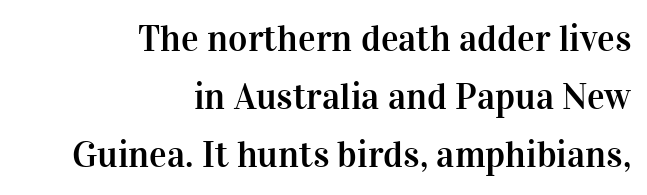
{"serif": "yes", "italic": "no", "width": "normal", "stroke_contrast": "high", "x_height": "medium", "monospaced": "no", "underline": "no", "align": "right", "line_spacing": "normal", "line_spacing_ratio": 1.57, "letter_spacing": "normal", "letter_spacing_em": 0.0, "glyph_px": 37}
